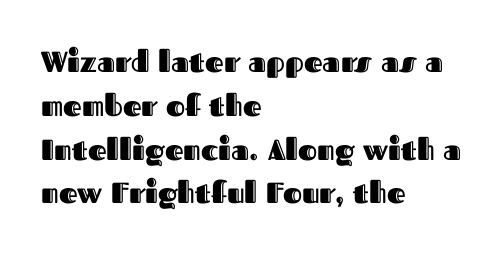
The image shows 29 px text type, upright; set left-aligned, normal line spacing (1.51x), normal letter spacing, not underlined; a medium x-height.
